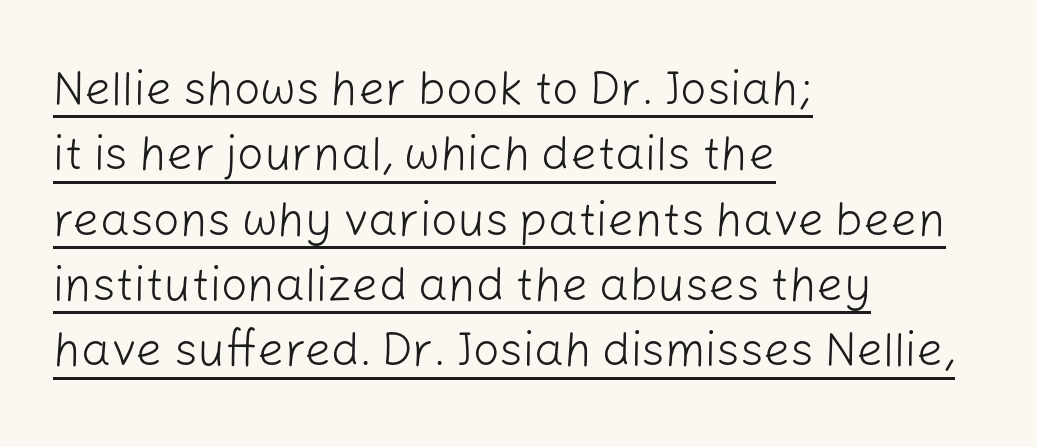
The image shows 47 px light sans-serif type, upright; set left-aligned, normal line spacing (1.39x), normal letter spacing, underlined; low stroke contrast and a medium x-height.
